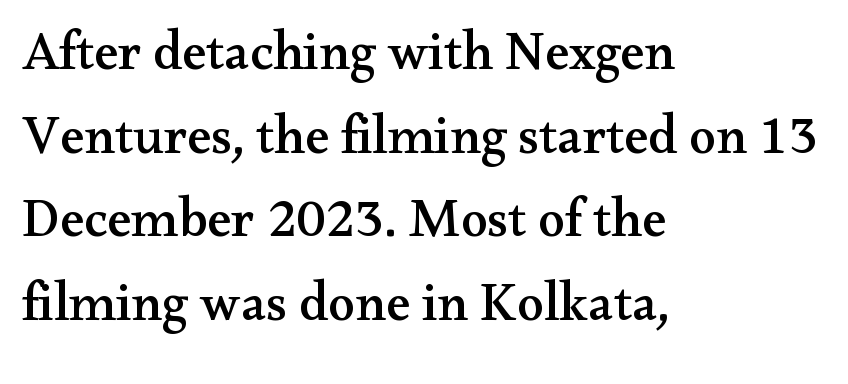
Q: Is the text italic (slanted)? A: No, it is upright.
Q: Is the typeface a serif or a sans-serif typeface? A: Serif.
Q: Is the text underlined? A: No.
Q: How is the paragraph aligned? A: Left-aligned.
Q: Is the spacing between letters normal or unusually wide? A: Normal.
Q: Is the spacing between lines tight, normal or loose? A: Normal.
Q: Width (condensed, normal, or wide)? A: Wide.
Q: Stroke contrast? A: Medium.
Q: x-height? A: Small.
Q: Monospaced? A: No.
